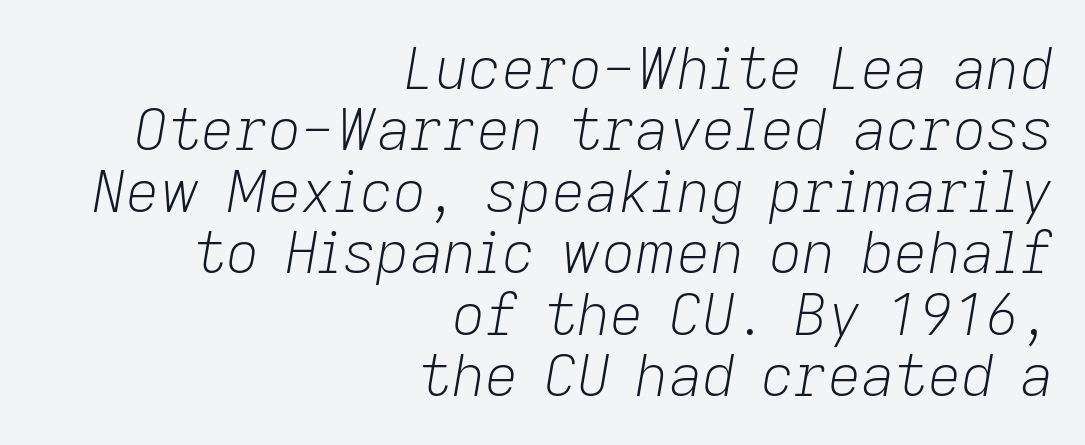
These lines are set flush right with a ragged left edge. Each new line begins almost immediately beneath the previous one. These glyphs show unthickened strokes, regular width or finer. Glance below the letters and you will spot only blank space.
